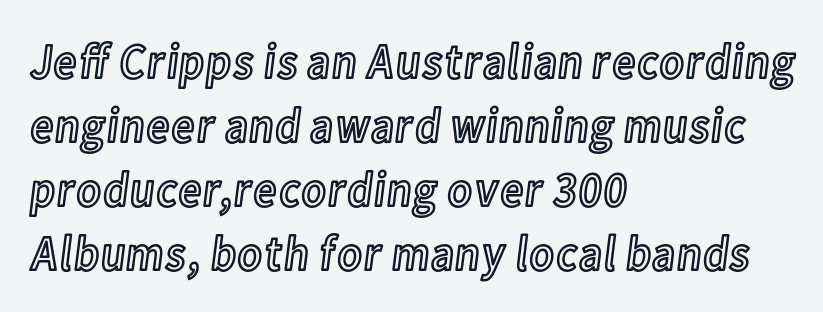
Q: Is the text italic (slanted)? A: Yes.
Q: Is the text underlined? A: No.
Q: How is the paragraph aligned? A: Left-aligned.
Q: Is the spacing between letters normal or unusually wide? A: Normal.
Q: Is the spacing between lines tight, normal or loose? A: Normal.
Q: Width (condensed, normal, or wide)? A: Condensed.
Q: x-height? A: Medium.
Q: Monospaced? A: No.
